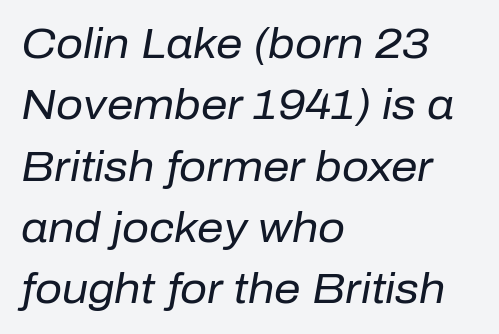
{"italic": "yes", "lean": "right", "slant_degrees": 10, "bold": "no", "weight": "regular", "width": "normal", "stroke_contrast": "low", "x_height": "medium", "monospaced": "no", "underline": "no", "align": "left", "line_spacing": "normal", "line_spacing_ratio": 1.46, "letter_spacing": "normal", "letter_spacing_em": 0.0, "glyph_px": 42}
